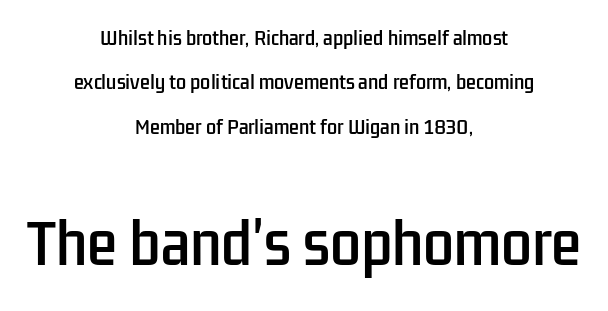
The image shows 55 px condensed sans-serif type, upright; set centered, loose line spacing (2.46x), normal letter spacing, not underlined; the second (bottom) block is 3.06x larger; low stroke contrast and a medium x-height.
